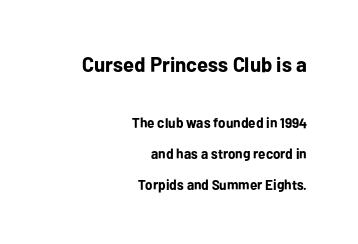
{"italic": "no", "bold": "yes", "underline": "no", "align": "right", "line_spacing": "loose", "line_spacing_ratio": 2.2, "letter_spacing": "normal", "letter_spacing_em": 0.0, "larger_block": "first", "size_ratio": 1.5, "glyph_px": 21}
